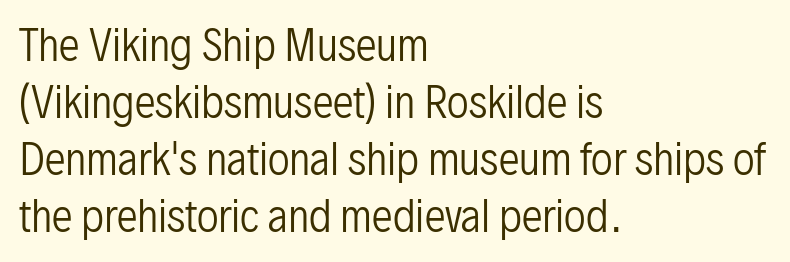
Q: Is the text bold? A: No.
Q: Is the text italic (slanted)? A: No, it is upright.
Q: Is the typeface a serif or a sans-serif typeface? A: Sans-serif.
Q: Is the text underlined? A: No.
Q: How is the paragraph aligned? A: Left-aligned.
Q: Is the spacing between letters normal or unusually wide? A: Normal.
Q: Is the spacing between lines tight, normal or loose? A: Normal.
Q: Width (condensed, normal, or wide)? A: Condensed.
Q: Stroke contrast? A: Low.
Q: x-height? A: Medium.
Q: Monospaced? A: No.
